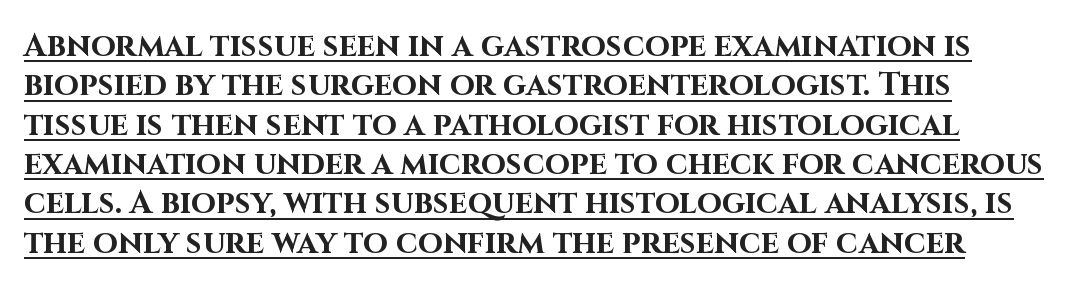
The line texture is even and compact thanks to regular tracking. A dark, heavy texture on the line: the type is bold. No italicization has been applied; the sample stays upright. Think of a printed novel: that variable character pitch is what you see here. Underlined type. Observe the absence of serifs on each vertical stroke in this sample.
